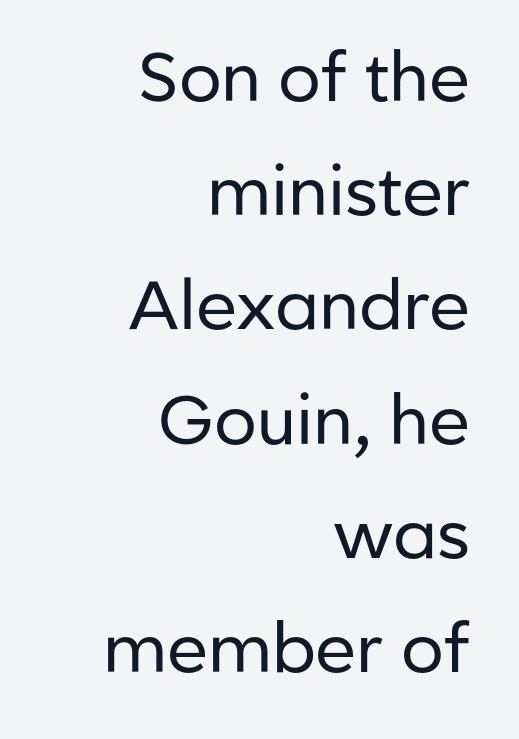
The image shows 68 px regular-weight sans-serif type, upright; set right-aligned, normal line spacing (1.68x), normal letter spacing, not underlined; low stroke contrast and a medium x-height.
